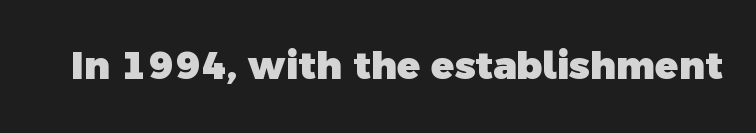
{"serif": "no", "bold": "yes", "weight": "heavy", "width": "normal", "x_height": "medium", "monospaced": "no", "underline": "no", "letter_spacing": "normal", "letter_spacing_em": 0.0, "glyph_px": 38}
